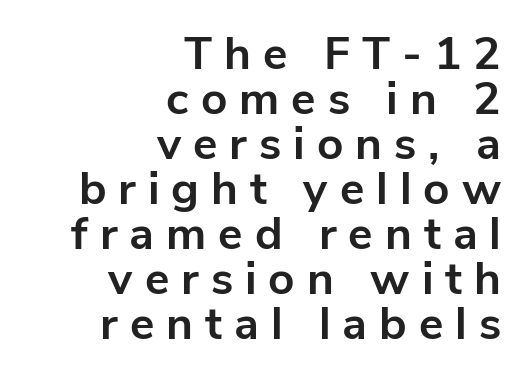
{"serif": "no", "italic": "no", "bold": "yes", "weight": "bold", "width": "normal", "stroke_contrast": "low", "x_height": "medium", "monospaced": "no", "underline": "no", "align": "right", "line_spacing": "tight", "line_spacing_ratio": 0.98, "letter_spacing": "wide", "letter_spacing_em": 0.26, "glyph_px": 46}
